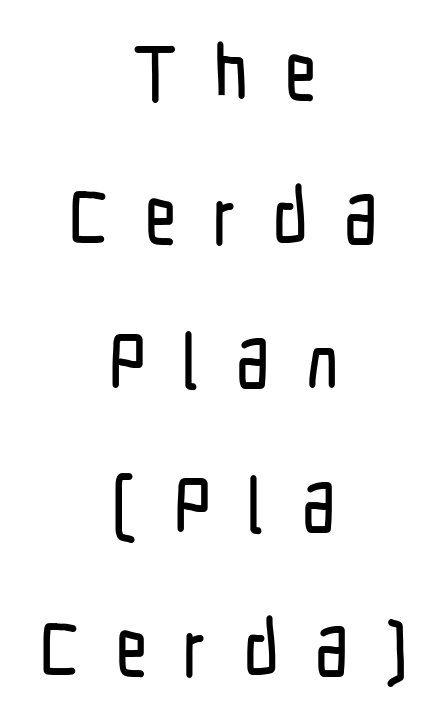
Q: Is the text italic (slanted)? A: No, it is upright.
Q: Is the typeface a serif or a sans-serif typeface? A: Sans-serif.
Q: Is the text underlined? A: No.
Q: How is the paragraph aligned? A: Centered.
Q: Is the spacing between letters normal or unusually wide? A: Unusually wide.
Q: Width (condensed, normal, or wide)? A: Condensed.
Q: Stroke contrast? A: Low.
Q: x-height? A: Medium.
Q: Monospaced? A: No.
